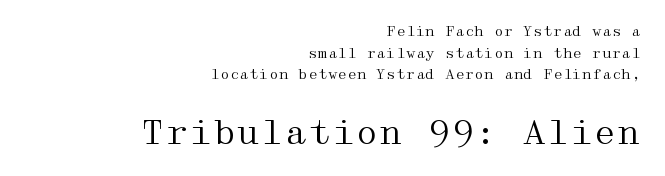
Of the two passages, the one underneath uses the larger point size. Glyph-to-glyph distance matches everyday printed text. Weight class: somewhere from thin through regular. This sample keeps an unexceptional amount of space between lines. Every character sits straight up, as roman type does.
